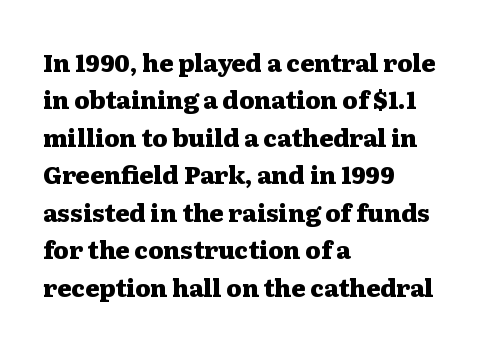
{"italic": "no", "bold": "yes", "underline": "no", "align": "left", "line_spacing": "normal", "line_spacing_ratio": 1.56, "letter_spacing": "normal", "letter_spacing_em": 0.0, "glyph_px": 24}
